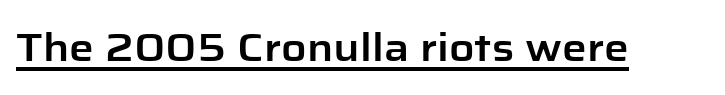
Tracking value appears to be zero — textbook default spacing. Note the varied advance widths — an 'i' is clearly narrower than an 'm'. A continuous stroke trails under the words, as in a hyperlink. It's the straight-up-and-down kind of type.
